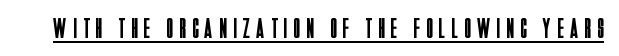
{"serif": "no", "italic": "no", "bold": "no", "weight": "regular", "width": "condensed", "stroke_contrast": "low", "x_height": "large", "monospaced": "no", "underline": "yes", "letter_spacing": "wide", "letter_spacing_em": 0.23, "glyph_px": 29}
